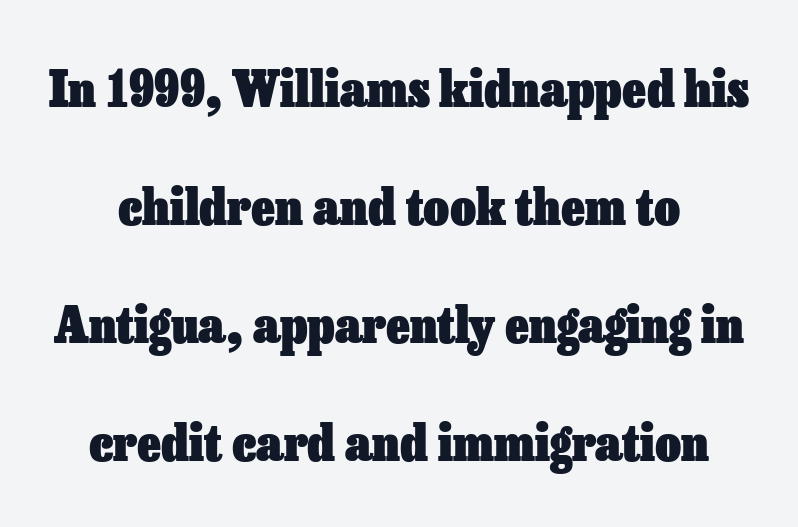
Q: Is the text bold? A: Yes.
Q: Is the text italic (slanted)? A: No, it is upright.
Q: Is the text underlined? A: No.
Q: Is the spacing between letters normal or unusually wide? A: Normal.
Q: Is the spacing between lines tight, normal or loose? A: Loose.
Q: Width (condensed, normal, or wide)? A: Normal.
Q: Stroke contrast? A: Low.
Q: x-height? A: Medium.
Q: Monospaced? A: No.
